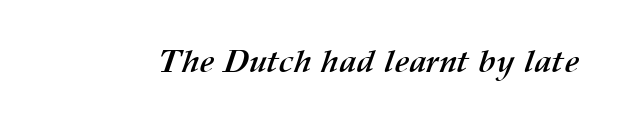
Q: Is the text bold? A: Yes.
Q: Is the text underlined? A: No.
Q: Is the spacing between letters normal or unusually wide? A: Normal.
Q: Width (condensed, normal, or wide)? A: Normal.
Q: Stroke contrast? A: Medium.
Q: x-height? A: Medium.
Q: Monospaced? A: No.
